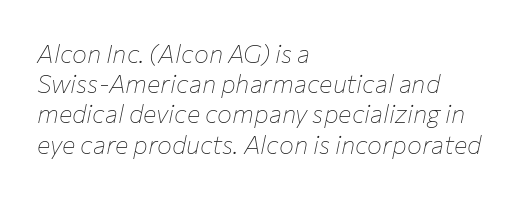
Is this a heavy cut? Hardly; it is regular or lighter. Would a proofreader flag this as italicized? Yes. How are the letters spaced? Ordinarily, with no added tracking. Underlining? Definitely not there. The typesetter chose a ragged-right arrangement here.
